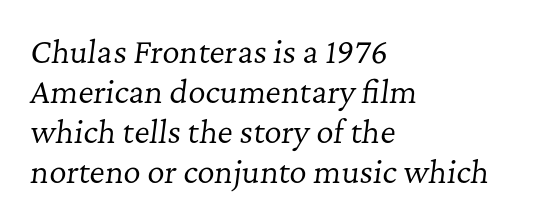
The image shows 30 px regular-weight serif type, italic (leaning right); set left-aligned, normal line spacing (1.33x), normal letter spacing, not underlined; low stroke contrast and a medium x-height.
